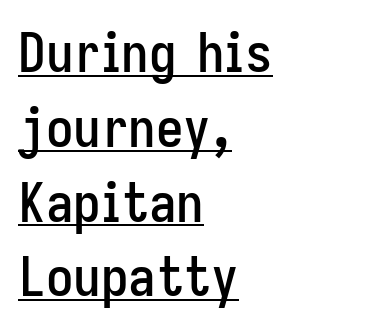
{"serif": "no", "italic": "no", "width": "condensed", "stroke_contrast": "low", "x_height": "medium", "monospaced": "no", "underline": "yes", "align": "left", "line_spacing": "normal", "line_spacing_ratio": 1.36, "letter_spacing": "normal", "letter_spacing_em": 0.0, "glyph_px": 55}
